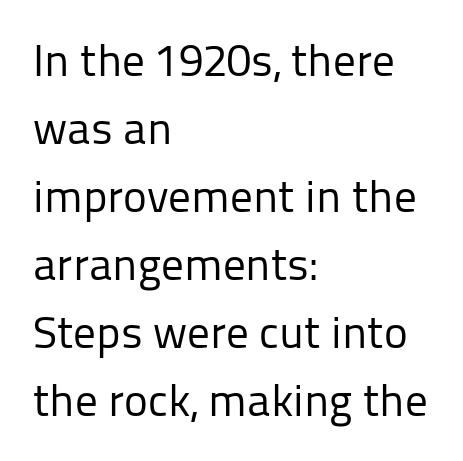
Q: Is the text bold? A: No.
Q: Is the text italic (slanted)? A: No, it is upright.
Q: Is the typeface a serif or a sans-serif typeface? A: Sans-serif.
Q: Is the text underlined? A: No.
Q: How is the paragraph aligned? A: Left-aligned.
Q: Is the spacing between letters normal or unusually wide? A: Normal.
Q: Is the spacing between lines tight, normal or loose? A: Normal.
Q: Width (condensed, normal, or wide)? A: Normal.
Q: Stroke contrast? A: Low.
Q: x-height? A: Medium.
Q: Monospaced? A: No.
